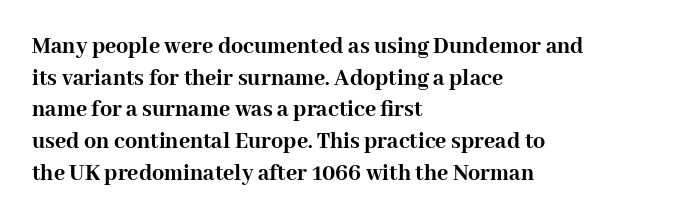
Q: Is the text bold? A: Yes.
Q: Is the text italic (slanted)? A: No, it is upright.
Q: Is the text underlined? A: No.
Q: How is the paragraph aligned? A: Left-aligned.
Q: Is the spacing between letters normal or unusually wide? A: Normal.
Q: Is the spacing between lines tight, normal or loose? A: Normal.
